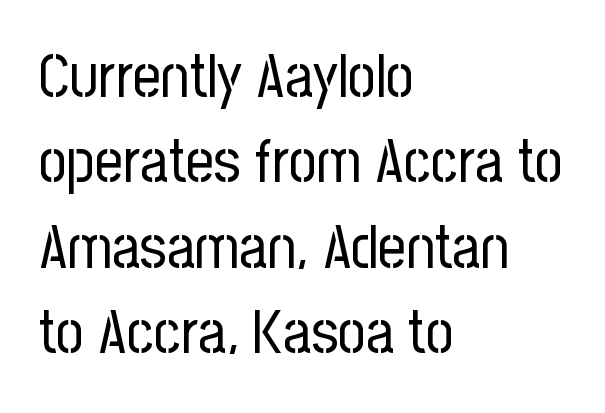
{"serif": "no", "italic": "no", "bold": "no", "weight": "regular", "width": "condensed", "stroke_contrast": "low", "x_height": "medium", "monospaced": "no", "underline": "no", "align": "left", "line_spacing": "normal", "line_spacing_ratio": 1.4, "letter_spacing": "normal", "letter_spacing_em": 0.0, "glyph_px": 61}
